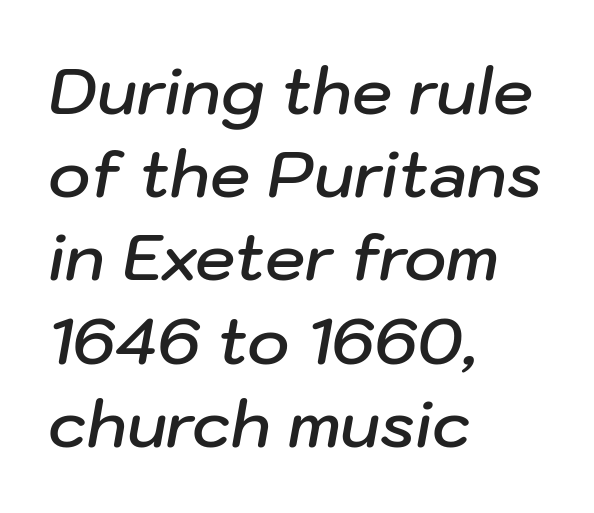
Q: Is the text bold? A: Semi-bold.
Q: Is the text italic (slanted)? A: Yes, it leans right by about 10 degrees.
Q: Is the text underlined? A: No.
Q: How is the paragraph aligned? A: Left-aligned.
Q: Is the spacing between letters normal or unusually wide? A: Normal.
Q: Is the spacing between lines tight, normal or loose? A: Normal.
Q: Width (condensed, normal, or wide)? A: Normal.
Q: Stroke contrast? A: Low.
Q: x-height? A: Medium.
Q: Monospaced? A: No.
